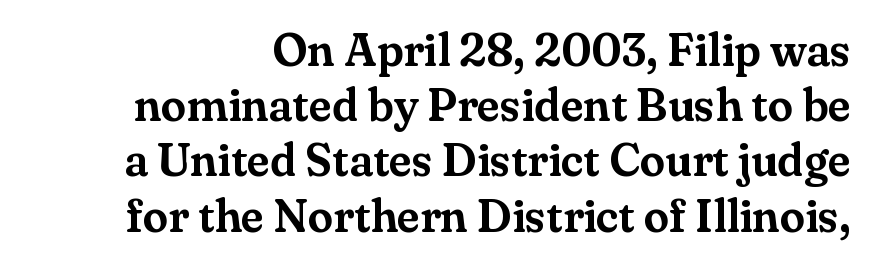
Q: Is the text italic (slanted)? A: No, it is upright.
Q: Is the typeface a serif or a sans-serif typeface? A: Serif.
Q: Is the text underlined? A: No.
Q: Is the spacing between letters normal or unusually wide? A: Normal.
Q: Width (condensed, normal, or wide)? A: Normal.
Q: Stroke contrast? A: Medium.
Q: x-height? A: Small.
Q: Monospaced? A: No.
